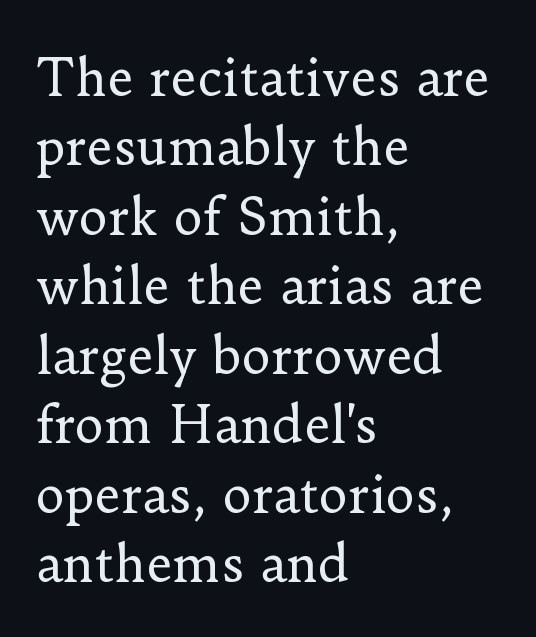
Q: Is the text bold? A: No.
Q: Is the text italic (slanted)? A: No, it is upright.
Q: Is the typeface a serif or a sans-serif typeface? A: Serif.
Q: Is the text underlined? A: No.
Q: How is the paragraph aligned? A: Left-aligned.
Q: Is the spacing between letters normal or unusually wide? A: Normal.
Q: Is the spacing between lines tight, normal or loose? A: Normal.
Q: Width (condensed, normal, or wide)? A: Normal.
Q: Stroke contrast? A: Low.
Q: x-height? A: Small.
Q: Monospaced? A: No.
